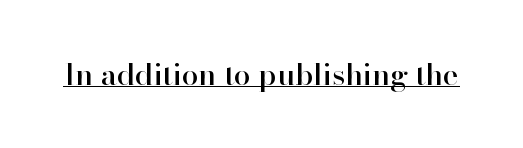
The image shows 30 px serif type, upright; set normal letter spacing, underlined; high stroke contrast and a small x-height.
